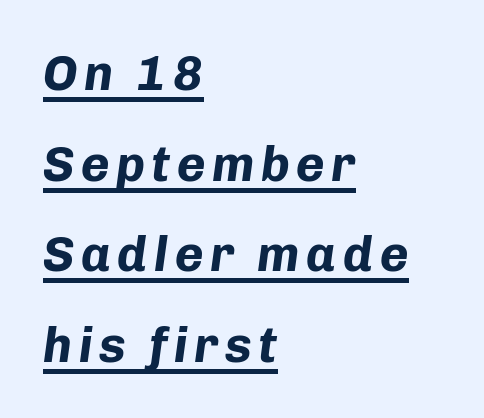
The image shows 49 px bold type, italic (leaning right); set left-aligned, line spacing 1.85x, underlined; low stroke contrast and a medium x-height.
